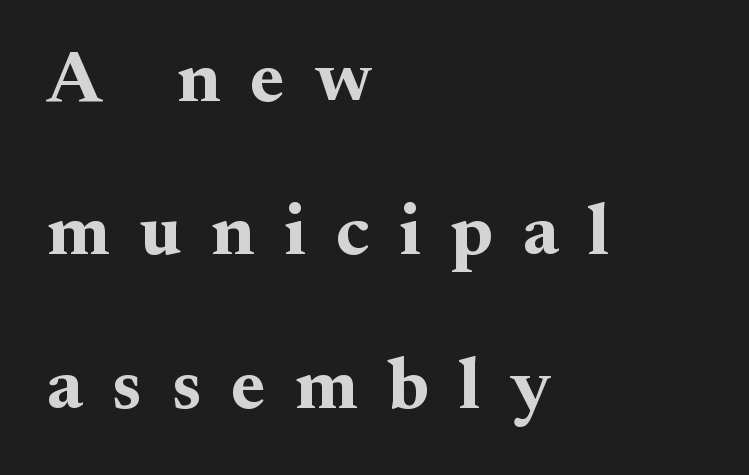
The image shows 73 px bold serif type, upright; set left-aligned, loose line spacing (2.1x), unusually wide letter spacing (+0.41 em), not underlined; medium stroke contrast and a small x-height.
